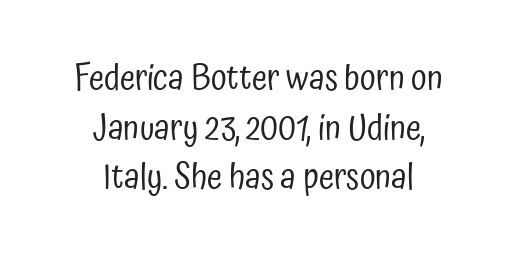
{"serif": "no", "italic": "no", "bold": "no", "weight": "regular", "width": "condensed", "stroke_contrast": "low", "x_height": "medium", "monospaced": "no", "underline": "no", "align": "center", "line_spacing": "normal", "line_spacing_ratio": 1.42, "letter_spacing": "normal", "letter_spacing_em": 0.0, "glyph_px": 35}
